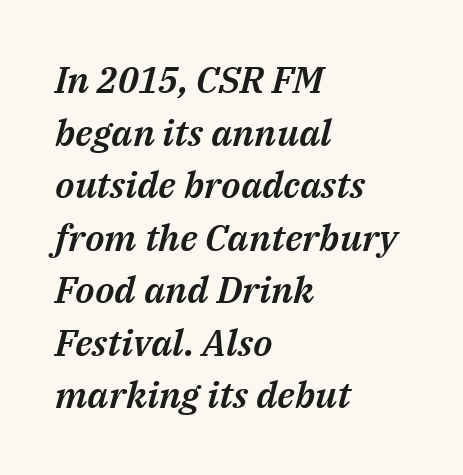
The image shows 37 px text type, italic (leaning right); set left-aligned, normal line spacing (1.42x), normal letter spacing, not underlined; medium stroke contrast and a medium x-height.
